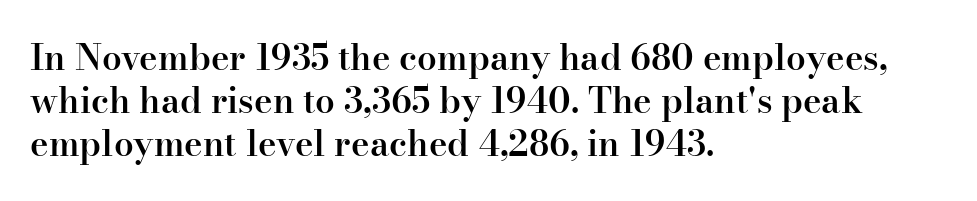
The image shows 35 px semibold serif type, upright; set left-aligned, line spacing 1.23x, normal letter spacing, not underlined; high stroke contrast and a small x-height.
